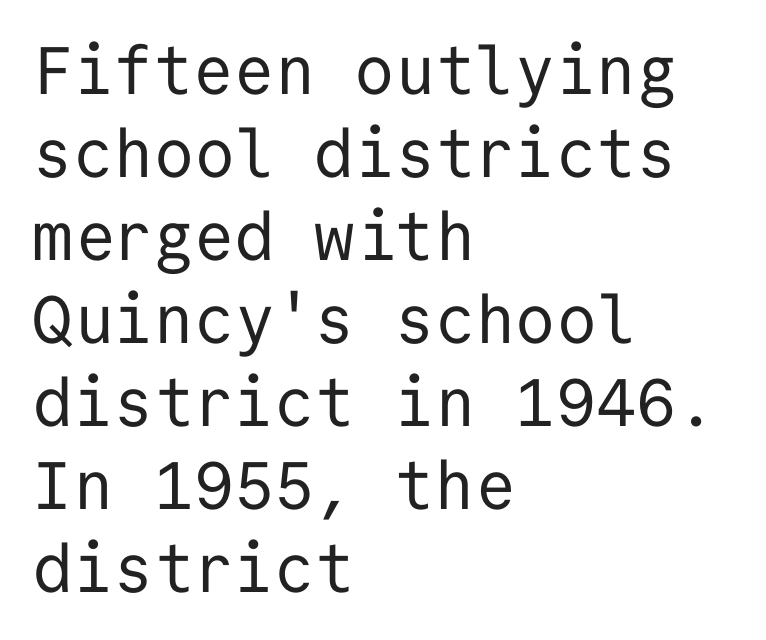
Q: Is the text bold? A: No.
Q: Is the text italic (slanted)? A: No, it is upright.
Q: Is the typeface a serif or a sans-serif typeface? A: Sans-serif.
Q: Is the text underlined? A: No.
Q: How is the paragraph aligned? A: Left-aligned.
Q: Is the spacing between letters normal or unusually wide? A: Normal.
Q: Width (condensed, normal, or wide)? A: Normal.
Q: Stroke contrast? A: Low.
Q: x-height? A: Medium.
Q: Monospaced? A: Yes.
